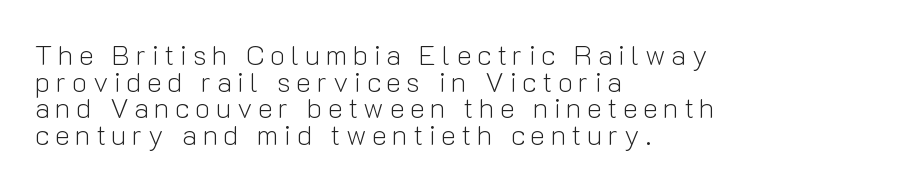
{"serif": "no", "italic": "no", "bold": "no", "weight": "light", "width": "normal", "stroke_contrast": "low", "x_height": "medium", "monospaced": "no", "underline": "no", "align": "left", "line_spacing": "tight", "line_spacing_ratio": 0.95, "letter_spacing": "wide", "letter_spacing_em": 0.2, "glyph_px": 28}
